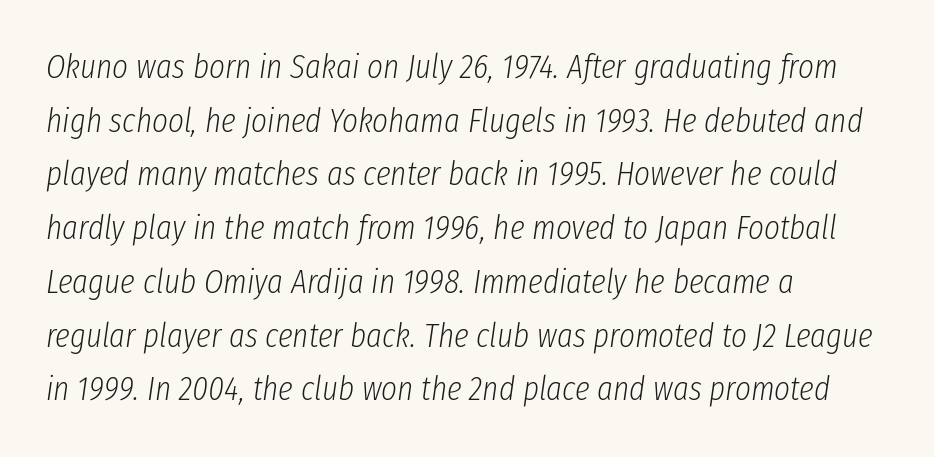
{"italic": "yes", "lean": "right", "slant_degrees": 8, "bold": "no", "weight": "light", "width": "condensed", "stroke_contrast": "low", "x_height": "medium", "monospaced": "no", "underline": "no", "align": "left", "line_spacing": "normal", "line_spacing_ratio": 1.58, "letter_spacing": "normal", "letter_spacing_em": 0.0, "glyph_px": 34}
